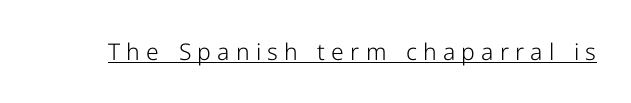
Has an underline been added? It has. Someone cranked the tracking dial way up on this one. Is there any slant? The stems are plumb. Weight class: somewhere from thin through regular.
